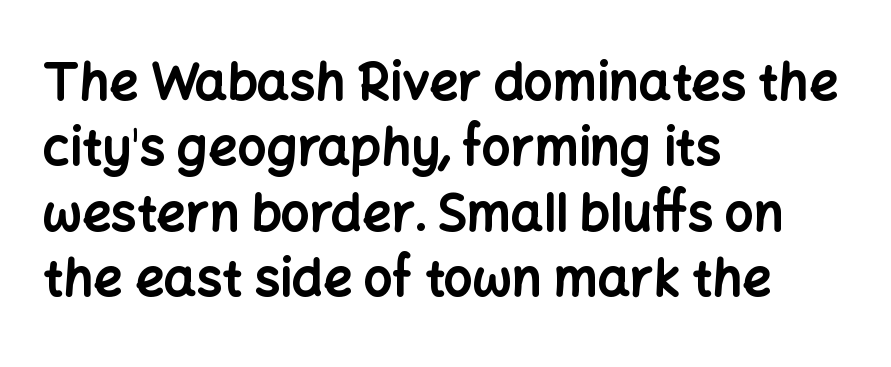
Q: Is the text bold? A: Yes.
Q: Is the text italic (slanted)? A: No, it is upright.
Q: Is the typeface a serif or a sans-serif typeface? A: Sans-serif.
Q: Is the text underlined? A: No.
Q: How is the paragraph aligned? A: Left-aligned.
Q: Is the spacing between letters normal or unusually wide? A: Normal.
Q: Is the spacing between lines tight, normal or loose? A: Normal.
Q: Width (condensed, normal, or wide)? A: Normal.
Q: Stroke contrast? A: Low.
Q: x-height? A: Medium.
Q: Monospaced? A: No.
